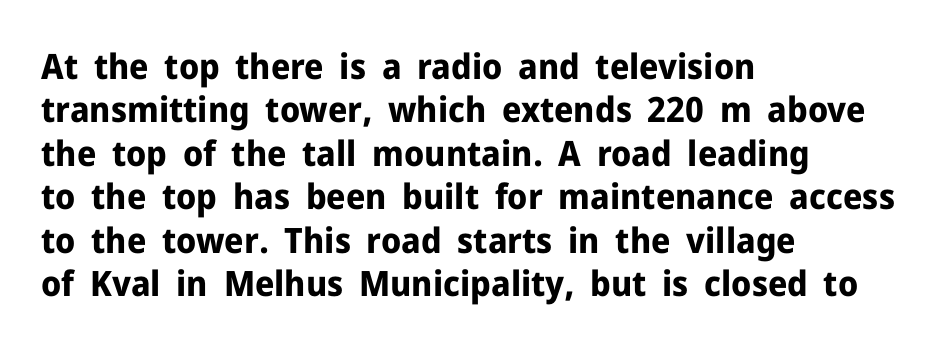
Q: Is the text bold? A: Yes.
Q: Is the text italic (slanted)? A: No, it is upright.
Q: Is the typeface a serif or a sans-serif typeface? A: Sans-serif.
Q: Is the text underlined? A: No.
Q: How is the paragraph aligned? A: Left-aligned.
Q: Is the spacing between letters normal or unusually wide? A: Normal.
Q: Width (condensed, normal, or wide)? A: Normal.
Q: Stroke contrast? A: Low.
Q: x-height? A: Medium.
Q: Monospaced? A: No.
